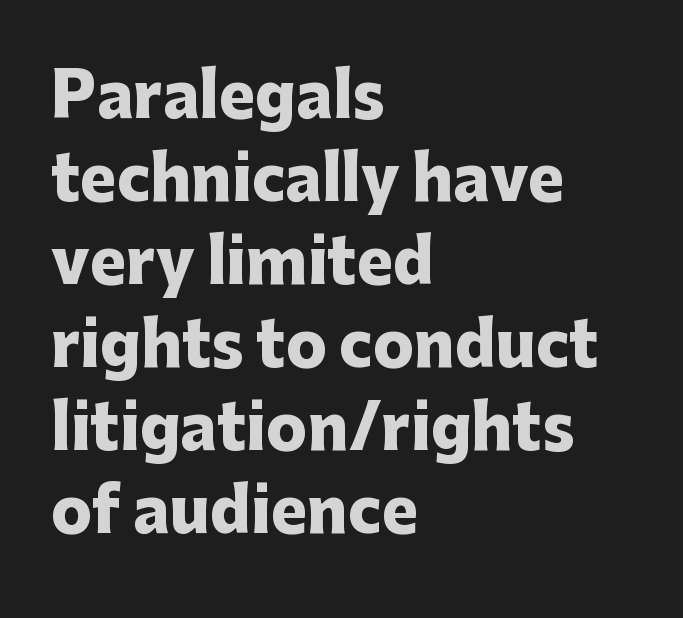
Where is the straight margin? On the left. The space beneath each line is pristine and unruled. Rows of type keep a routine distance in the vertical direction. A sans-serif font was chosen for this passage.
